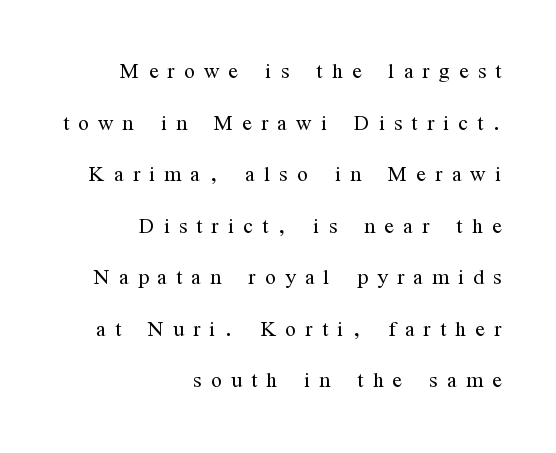
{"serif": "yes", "italic": "no", "bold": "no", "weight": "light", "width": "condensed", "stroke_contrast": "medium", "x_height": "medium", "monospaced": "no", "underline": "no", "align": "right", "line_spacing_ratio": 1.84, "letter_spacing": "wide", "letter_spacing_em": 0.33, "glyph_px": 28}
